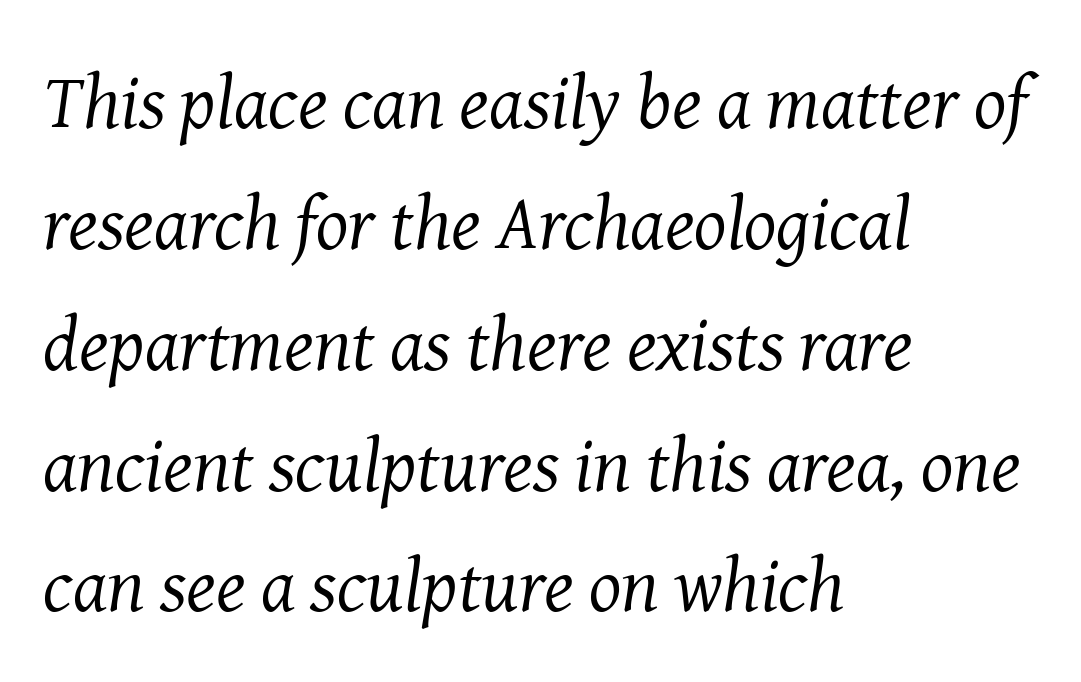
The image shows 76 px regular-weight serif type, italic (leaning right); set left-aligned, normal line spacing (1.59x), normal letter spacing, not underlined; medium stroke contrast and a medium x-height.
